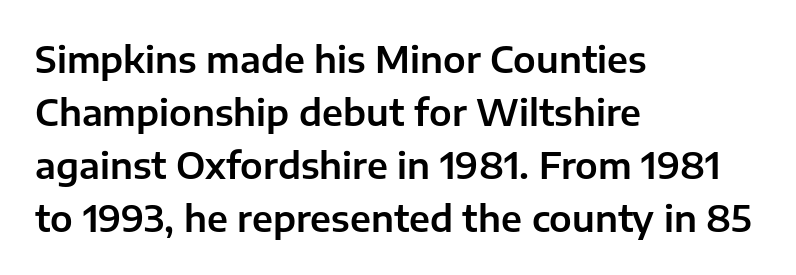
{"serif": "no", "italic": "no", "width": "normal", "stroke_contrast": "low", "x_height": "medium", "monospaced": "no", "underline": "no", "align": "left", "line_spacing": "normal", "line_spacing_ratio": 1.47, "letter_spacing": "normal", "letter_spacing_em": 0.0, "glyph_px": 36}
